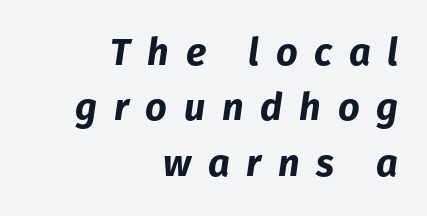
The image shows 38 px bold type, italic (leaning right); set right-aligned, normal line spacing (1.46x), unusually wide letter spacing (+0.44 em), not underlined; low stroke contrast and a medium x-height.
